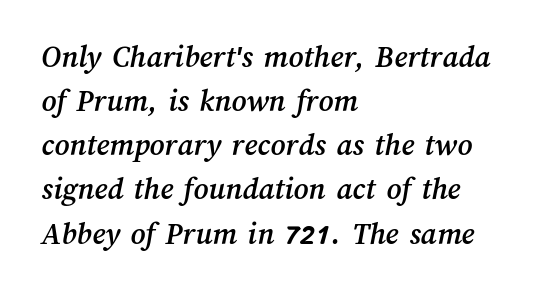
The image shows 32 px text type; set left-aligned, normal line spacing (1.38x), normal letter spacing, not underlined; medium stroke contrast and a medium x-height.
